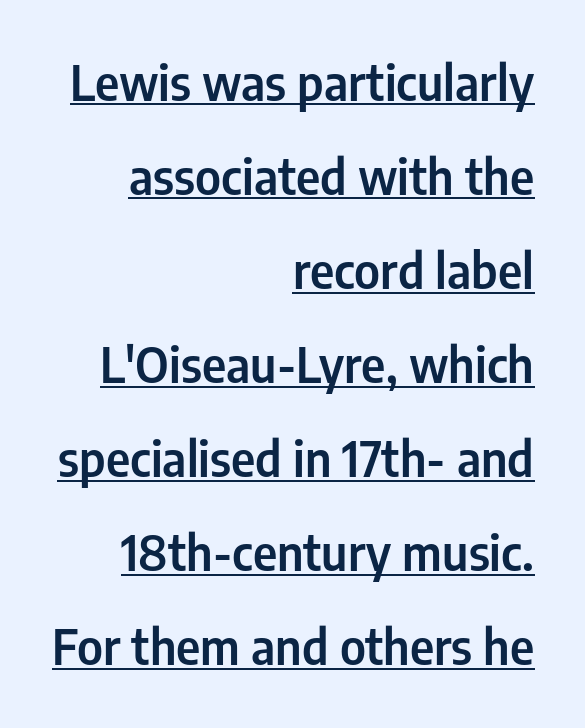
{"serif": "no", "italic": "no", "width": "condensed", "stroke_contrast": "low", "x_height": "medium", "monospaced": "no", "underline": "yes", "align": "right", "line_spacing": "loose", "line_spacing_ratio": 1.96, "letter_spacing": "normal", "letter_spacing_em": 0.0, "glyph_px": 48}
